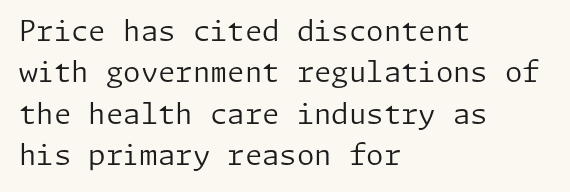
The image shows 28 px regular-weight sans-serif type, upright; set left-aligned, normal line spacing (1.48x), normal letter spacing, not underlined; low stroke contrast and a medium x-height.
